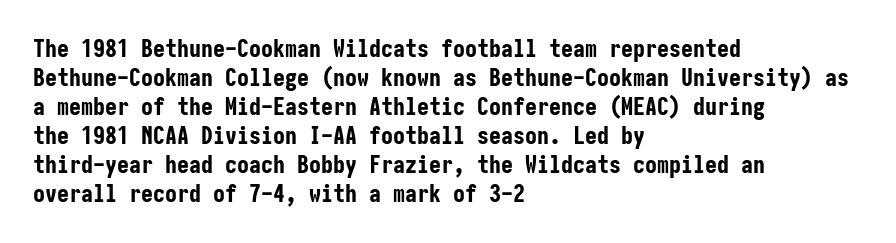
The image shows 24 px bold type, upright; set left-aligned, line spacing 1.21x, normal letter spacing, not underlined.
